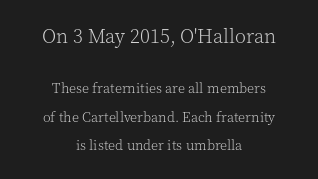
{"italic": "no", "bold": "no", "underline": "no", "align": "center", "line_spacing": "loose", "line_spacing_ratio": 2.02, "letter_spacing": "normal", "letter_spacing_em": 0.0, "larger_block": "first", "size_ratio": 1.43, "glyph_px": 20}
